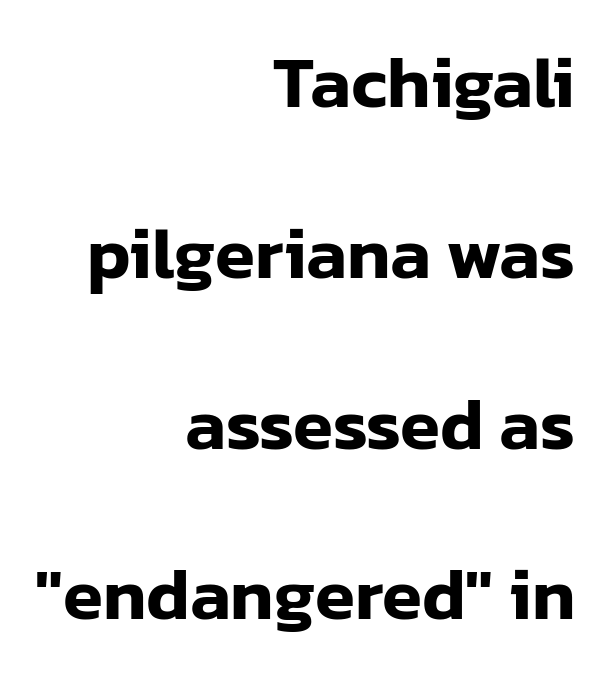
Q: Is the text italic (slanted)? A: No, it is upright.
Q: Is the typeface a serif or a sans-serif typeface? A: Sans-serif.
Q: Is the text underlined? A: No.
Q: How is the paragraph aligned? A: Right-aligned.
Q: Is the spacing between letters normal or unusually wide? A: Normal.
Q: Is the spacing between lines tight, normal or loose? A: Loose.
Q: Width (condensed, normal, or wide)? A: Normal.
Q: Stroke contrast? A: Low.
Q: x-height? A: Medium.
Q: Monospaced? A: No.
